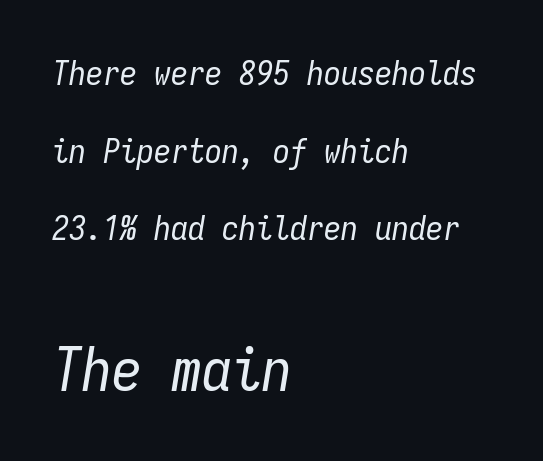
The image shows 60 px regular-weight, condensed type, italic (leaning right), monospaced; set left-aligned, loose line spacing (2.28x), normal letter spacing, not underlined; the second (bottom) block is 1.76x larger; low stroke contrast and a medium x-height.
